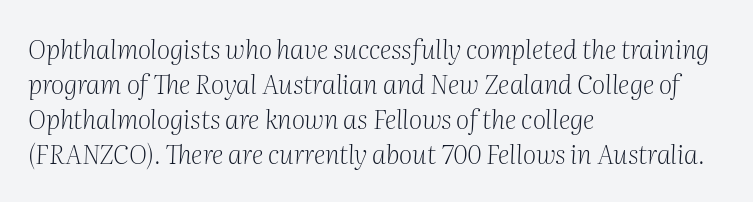
{"italic": "yes", "lean": "right", "slant_degrees": 2, "bold": "no", "underline": "no", "align": "left", "line_spacing": "normal", "line_spacing_ratio": 1.35, "letter_spacing": "normal", "letter_spacing_em": 0.0, "glyph_px": 26}
